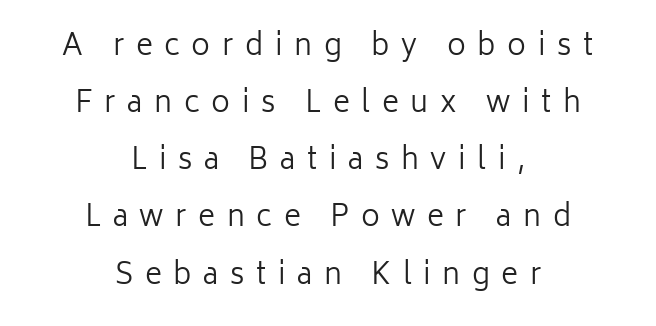
A light-to-regular cut is what we see here. This is roman type, the default non-slanted kind. Letterform terminals end flat and unadorned throughout the passage. If you measured baseline to baseline, you'd find a long distance. Unmarked baselines from the first word to the last. The letterforms stand isolated, each surrounded by extra space.
